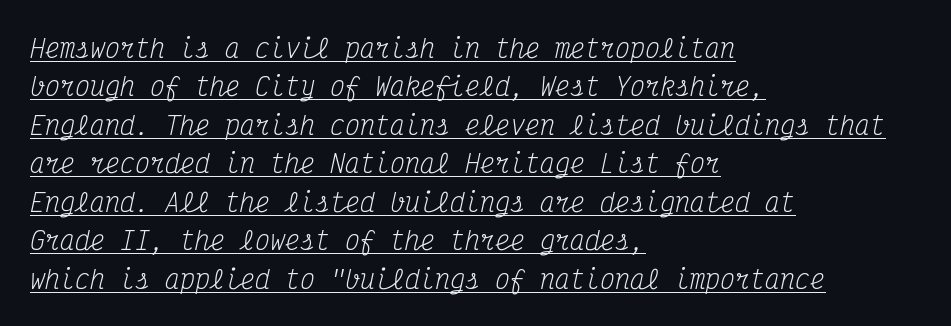
The image shows 25 px text type, italic (leaning right); set left-aligned, normal line spacing (1.54x), normal letter spacing, underlined.
